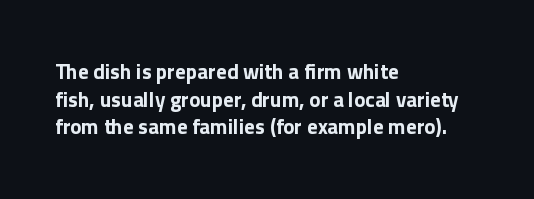
It's the straight-up-and-down kind of type. The words here are not underlined. Summary of vertical rhythm: regular, with standard interline spacing. Alignment: flush left. The rendering keeps characters at their native spacing.
